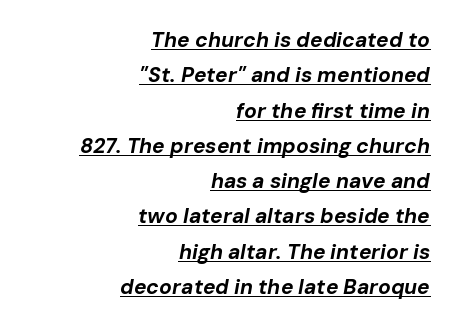
Vertical spacing — default. Notice how the stems are inclined rather than vertical — that's the hallmark of italics. This is underlined copy, the kind a proofreader might mark for attention. Teacher's note: observe the even right margin — that is flush-right alignment. Students, note that the glyphs here touch the page at normal intervals. As a designer I'd log this as weight 700, bold.
